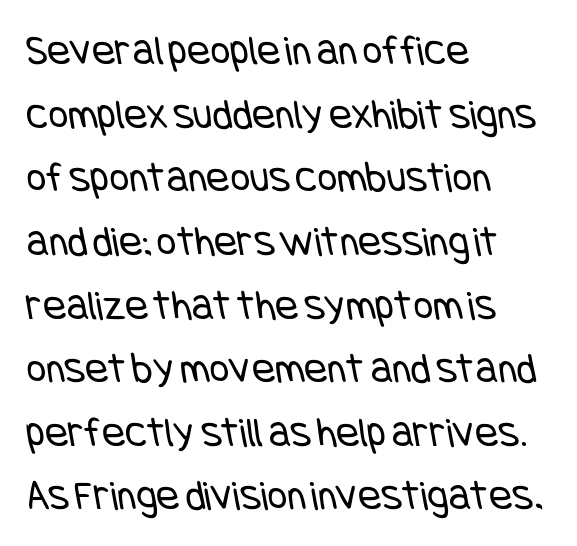
The image shows 43 px regular-weight, condensed sans-serif type; set left-aligned, normal line spacing (1.48x), normal letter spacing, not underlined; low stroke contrast and a large x-height.
